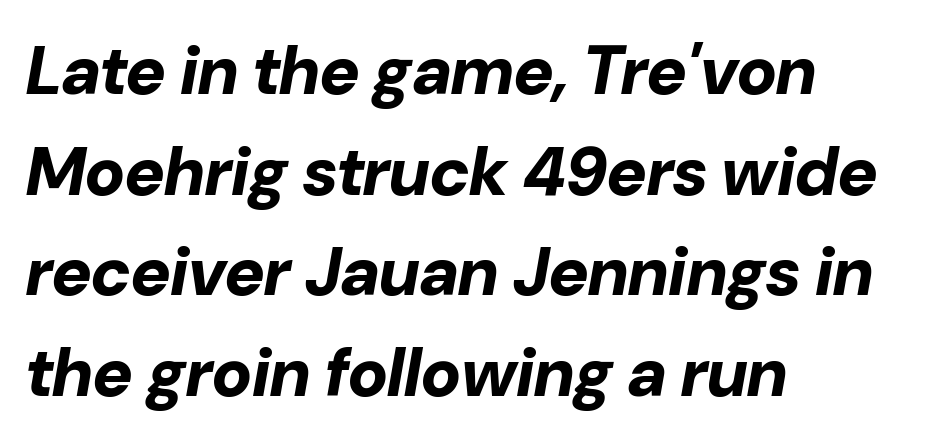
{"italic": "yes", "lean": "right", "slant_degrees": 10, "bold": "yes", "weight": "bold", "width": "normal", "stroke_contrast": "low", "x_height": "medium", "monospaced": "no", "underline": "no", "align": "left", "line_spacing": "normal", "line_spacing_ratio": 1.48, "letter_spacing": "normal", "letter_spacing_em": 0.0, "glyph_px": 68}
